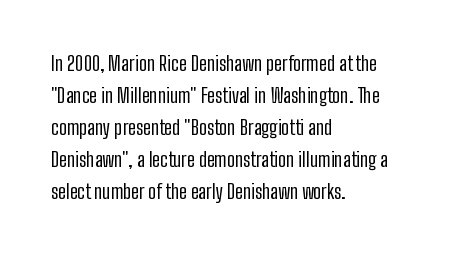
{"italic": "no", "bold": "no", "underline": "no", "align": "left", "line_spacing": "normal", "line_spacing_ratio": 1.6, "letter_spacing": "normal", "letter_spacing_em": 0.0, "glyph_px": 20}
